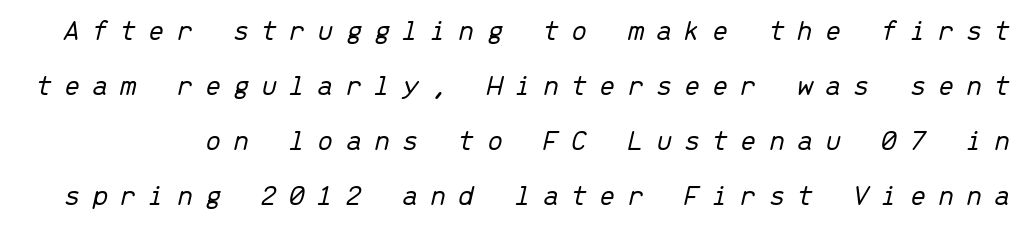
Q: Is the text bold? A: No.
Q: Is the text italic (slanted)? A: Yes, it leans right by about 13 degrees.
Q: Is the text underlined? A: No.
Q: Is the spacing between letters normal or unusually wide? A: Unusually wide.
Q: Width (condensed, normal, or wide)? A: Normal.
Q: Stroke contrast? A: Low.
Q: x-height? A: Medium.
Q: Monospaced? A: Yes.
